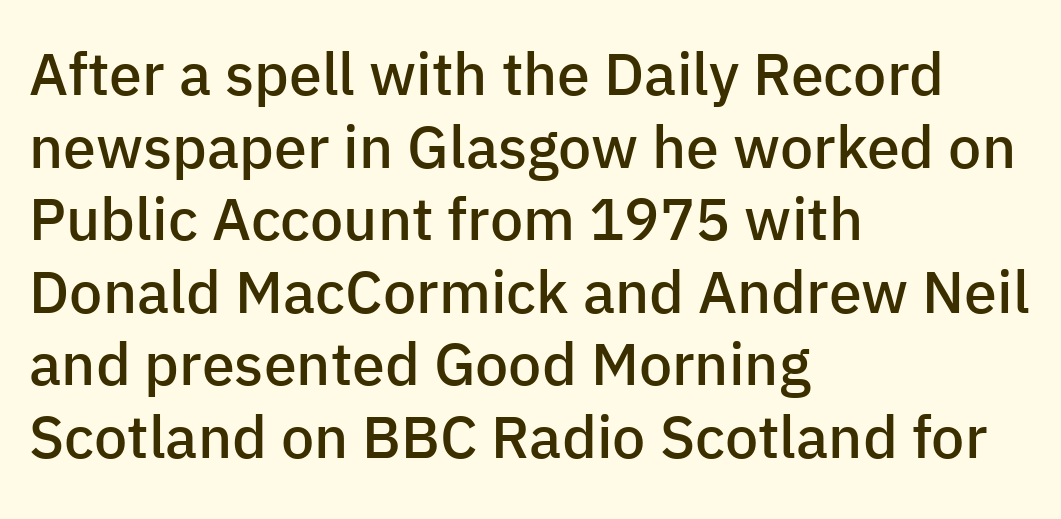
Q: Is the text bold? A: Semi-bold.
Q: Is the text italic (slanted)? A: No, it is upright.
Q: Is the typeface a serif or a sans-serif typeface? A: Sans-serif.
Q: Is the text underlined? A: No.
Q: How is the paragraph aligned? A: Left-aligned.
Q: Is the spacing between letters normal or unusually wide? A: Normal.
Q: Width (condensed, normal, or wide)? A: Normal.
Q: Stroke contrast? A: Low.
Q: x-height? A: Medium.
Q: Monospaced? A: No.
